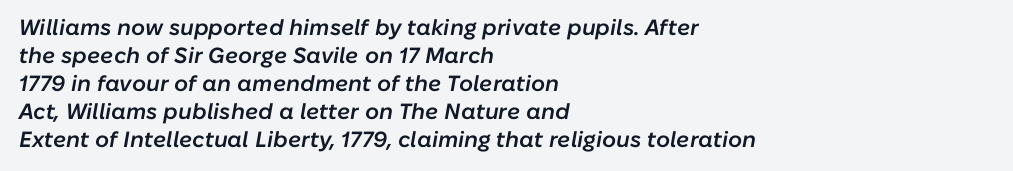
This rendering features lettering with no underline. Slant detected: the letters are inclined. The strokes are fattened partway — semibold, not bold. Horizontal bands of white between lines are of average thickness. The letterforms sit shoulder to shoulder at normal distance. Line starts are locked; line ends wander.
